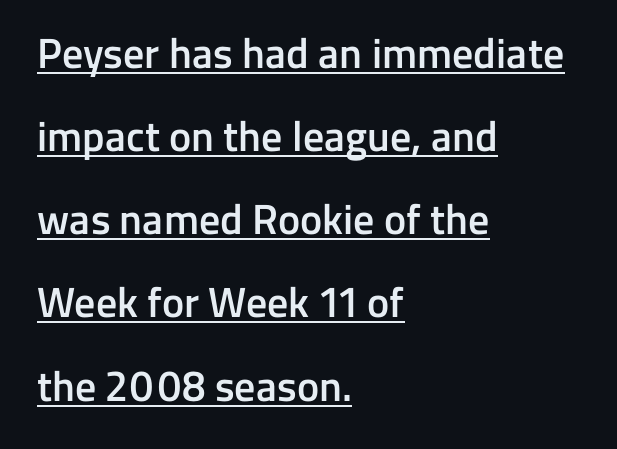
This is underlined copy, the kind a proofreader might mark for attention. Students, note that the glyphs here touch the page at normal intervals. The strokes are fattened partway — semibold, not bold. In terms of posture, this sample is upright. Vertical spacing — loose.
